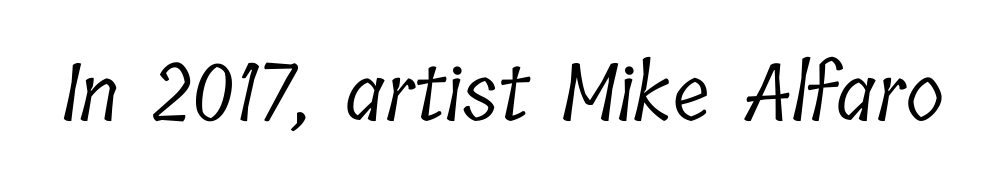
The image shows 79 px light, condensed serif type; set normal letter spacing, not underlined; low stroke contrast and a medium x-height.
